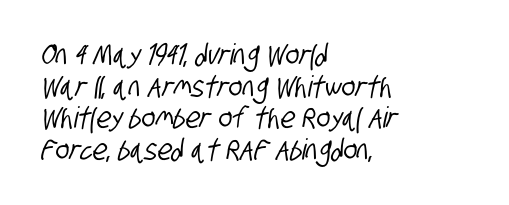
The image shows 29 px condensed sans-serif type; set left-aligned, tight line spacing (1.09x), normal letter spacing, not underlined; low stroke contrast and a large x-height.
